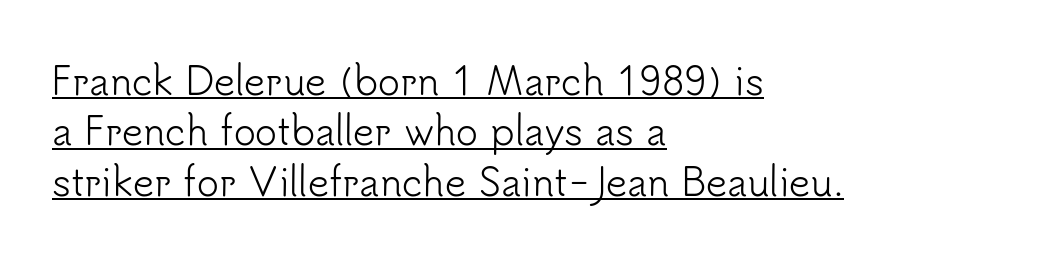
{"serif": "no", "italic": "no", "bold": "no", "weight": "light", "width": "normal", "stroke_contrast": "low", "x_height": "small", "monospaced": "no", "underline": "yes", "align": "left", "line_spacing": "normal", "line_spacing_ratio": 1.36, "letter_spacing": "normal", "letter_spacing_em": 0.0, "glyph_px": 37}
